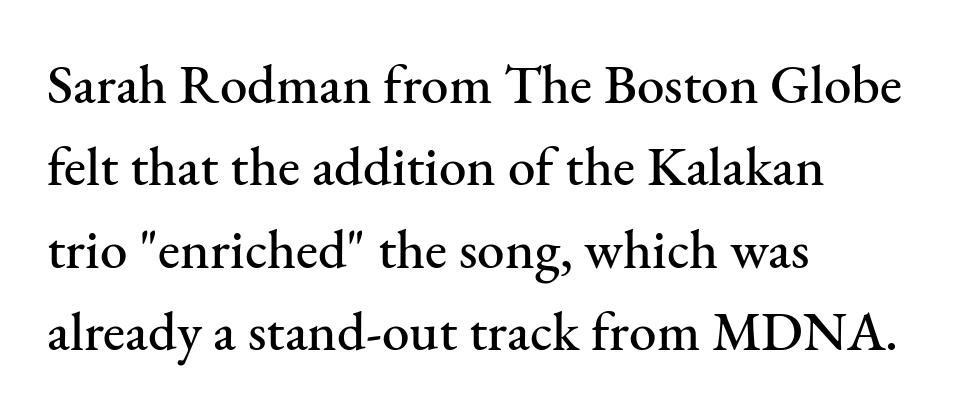
Q: Is the text italic (slanted)? A: No, it is upright.
Q: Is the typeface a serif or a sans-serif typeface? A: Serif.
Q: Is the text underlined? A: No.
Q: How is the paragraph aligned? A: Left-aligned.
Q: Is the spacing between letters normal or unusually wide? A: Normal.
Q: Is the spacing between lines tight, normal or loose? A: Normal.
Q: Width (condensed, normal, or wide)? A: Normal.
Q: Stroke contrast? A: Medium.
Q: x-height? A: Small.
Q: Monospaced? A: No.
